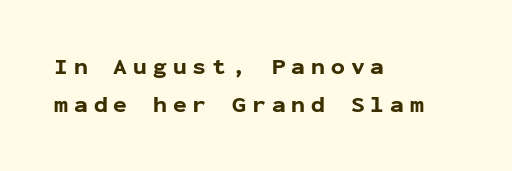
The image shows 23 px bold type, upright; set left-aligned, normal line spacing (1.64x), unusually wide letter spacing (+0.26 em), not underlined.
